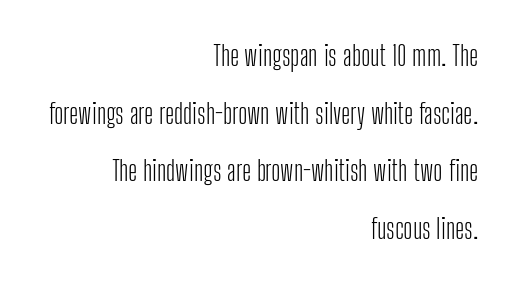
Q: Is the text bold? A: No.
Q: Is the text italic (slanted)? A: No, it is upright.
Q: Is the typeface a serif or a sans-serif typeface? A: Sans-serif.
Q: Is the text underlined? A: No.
Q: How is the paragraph aligned? A: Right-aligned.
Q: Is the spacing between letters normal or unusually wide? A: Normal.
Q: Is the spacing between lines tight, normal or loose? A: Loose.
Q: Width (condensed, normal, or wide)? A: Condensed.
Q: Stroke contrast? A: Low.
Q: x-height? A: Medium.
Q: Monospaced? A: No.
